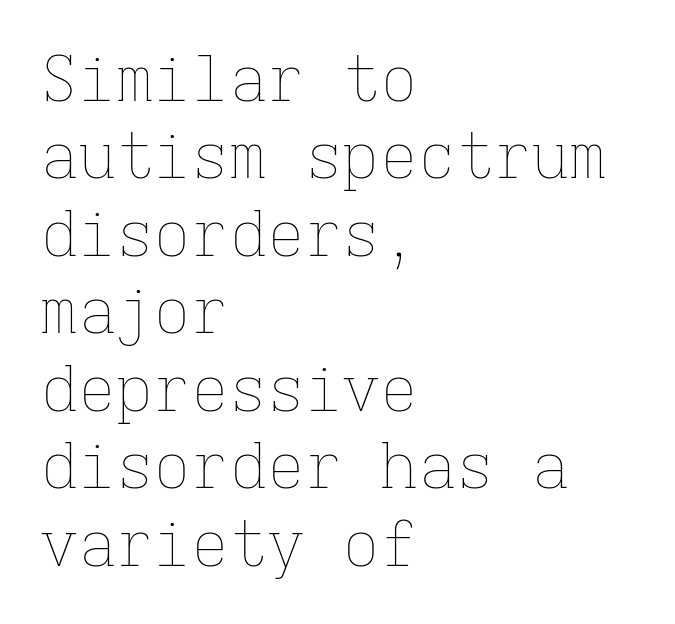
{"italic": "no", "bold": "no", "weight": "thin", "width": "normal", "stroke_contrast": "low", "x_height": "medium", "monospaced": "yes", "underline": "no", "align": "left", "line_spacing_ratio": 1.23, "letter_spacing": "normal", "letter_spacing_em": 0.0, "glyph_px": 63}
